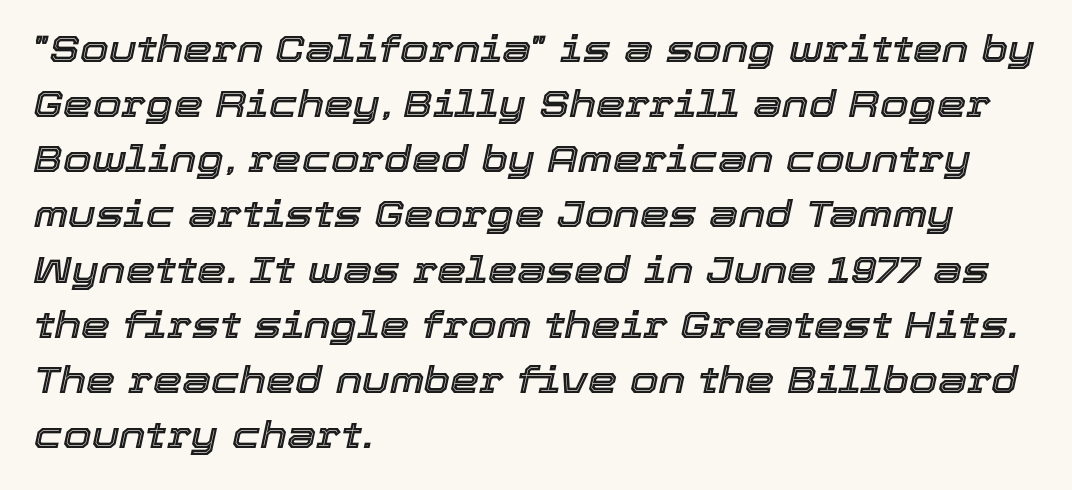
The image shows 37 px text type, italic (leaning right); set left-aligned, normal line spacing (1.49x), normal letter spacing, not underlined; a medium x-height.
